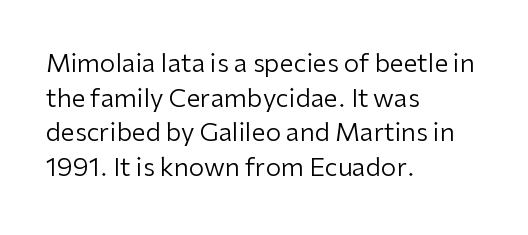
The image shows 25 px text type, upright; set left-aligned, normal line spacing (1.39x), normal letter spacing, not underlined.
